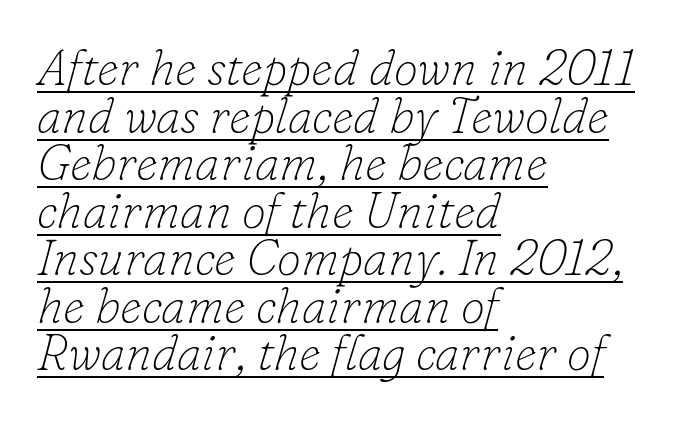
{"serif": "yes", "italic": "yes", "lean": "right", "slant_degrees": 16, "bold": "no", "weight": "thin", "width": "normal", "stroke_contrast": "low", "x_height": "small", "monospaced": "no", "underline": "yes", "align": "left", "line_spacing": "tight", "line_spacing_ratio": 0.97, "letter_spacing": "normal", "letter_spacing_em": 0.0, "glyph_px": 49}
